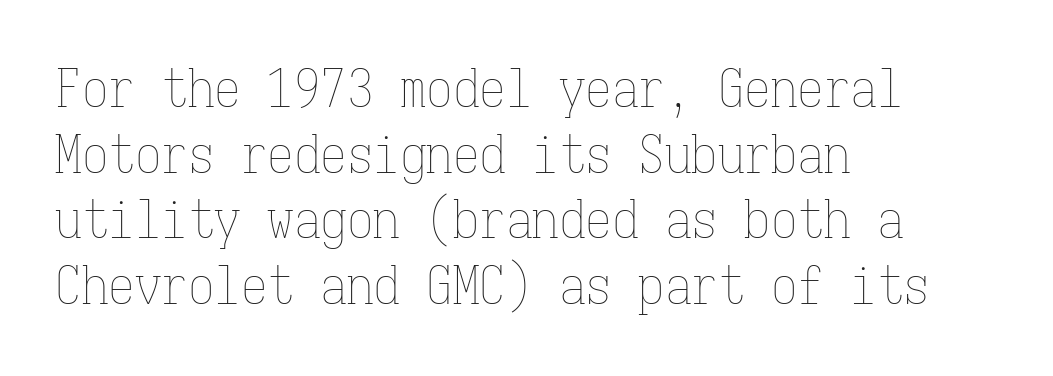
Q: Is the text bold? A: No.
Q: Is the text italic (slanted)? A: No, it is upright.
Q: Is the text underlined? A: No.
Q: How is the paragraph aligned? A: Left-aligned.
Q: Is the spacing between letters normal or unusually wide? A: Normal.
Q: Width (condensed, normal, or wide)? A: Condensed.
Q: Stroke contrast? A: Low.
Q: x-height? A: Medium.
Q: Monospaced? A: Yes.
